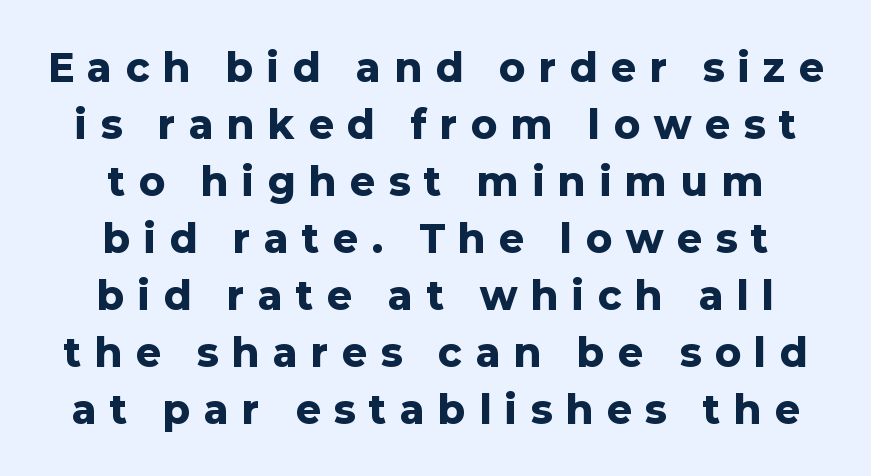
Q: Is the text bold? A: Yes.
Q: Is the text italic (slanted)? A: No, it is upright.
Q: Is the typeface a serif or a sans-serif typeface? A: Sans-serif.
Q: Is the text underlined? A: No.
Q: How is the paragraph aligned? A: Centered.
Q: Is the spacing between letters normal or unusually wide? A: Unusually wide.
Q: Is the spacing between lines tight, normal or loose? A: Normal.
Q: Width (condensed, normal, or wide)? A: Normal.
Q: Stroke contrast? A: Low.
Q: x-height? A: Medium.
Q: Monospaced? A: No.
